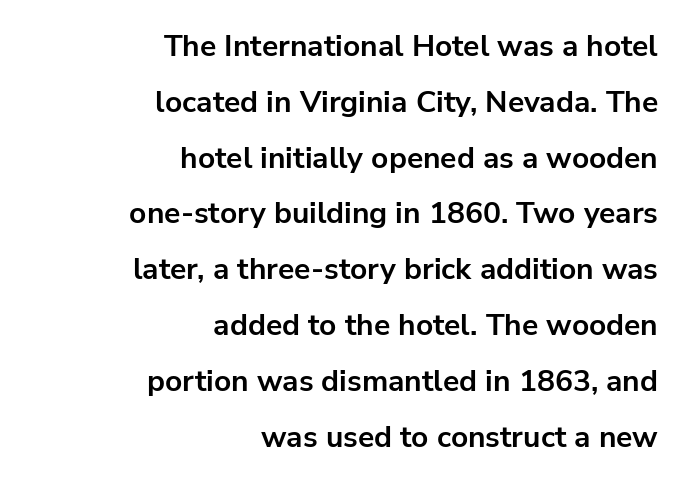
{"serif": "no", "italic": "no", "bold": "yes", "weight": "bold", "width": "normal", "stroke_contrast": "low", "x_height": "medium", "monospaced": "no", "underline": "no", "align": "right", "line_spacing_ratio": 1.86, "letter_spacing": "normal", "letter_spacing_em": 0.0, "glyph_px": 30}
